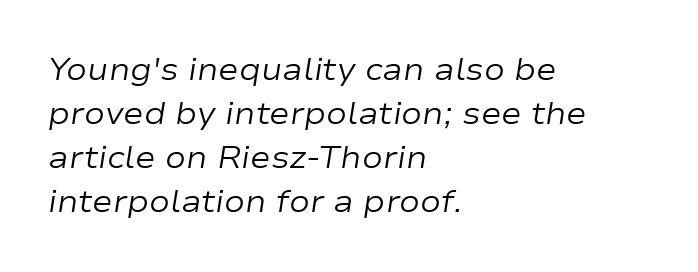
The image shows 31 px regular-weight, wide type, italic (leaning right); set left-aligned, normal line spacing (1.42x), normal letter spacing, not underlined; low stroke contrast and a medium x-height.
